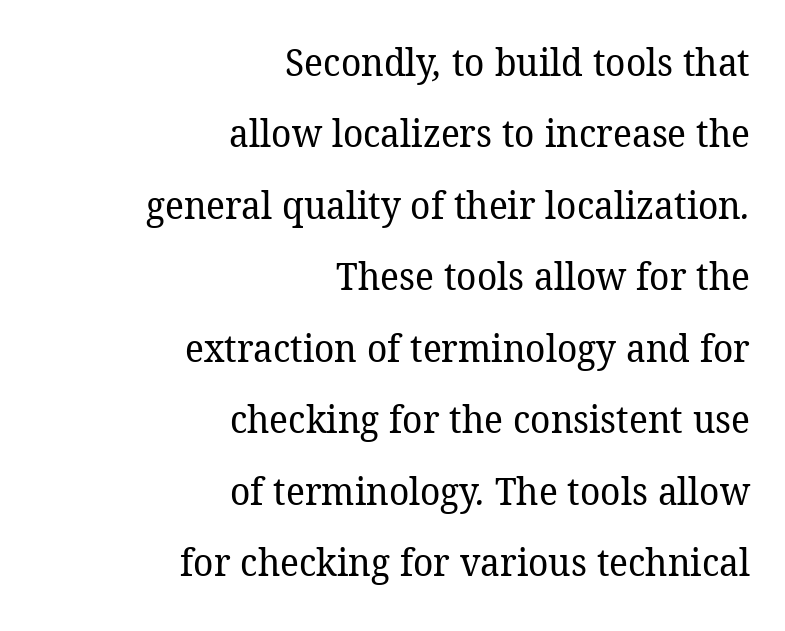
Q: Is the text bold? A: No.
Q: Is the typeface a serif or a sans-serif typeface? A: Serif.
Q: Is the text underlined? A: No.
Q: How is the paragraph aligned? A: Right-aligned.
Q: Is the spacing between letters normal or unusually wide? A: Normal.
Q: Width (condensed, normal, or wide)? A: Normal.
Q: Stroke contrast? A: Low.
Q: x-height? A: Medium.
Q: Monospaced? A: No.
